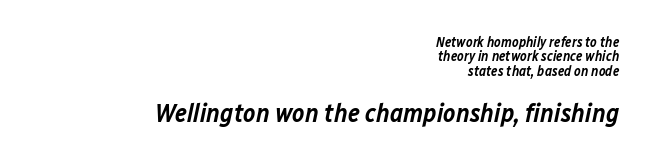
The image shows 26 px text type, italic (leaning right); set right-aligned, tight line spacing (1.03x), normal letter spacing, not underlined; the second (bottom) block is 1.86x larger.
